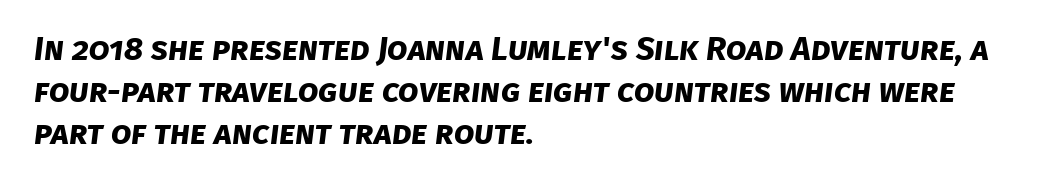
The glyphs in this specimen are sans serif. You'd pick this weight for a headline — it's a proper bold. The gap between lines stays unmarked. This sample has the flowing, uneven cadence of proportional lettering. Each new line begins a customary step beneath the previous one. Tracking value appears to be zero — textbook default spacing.
